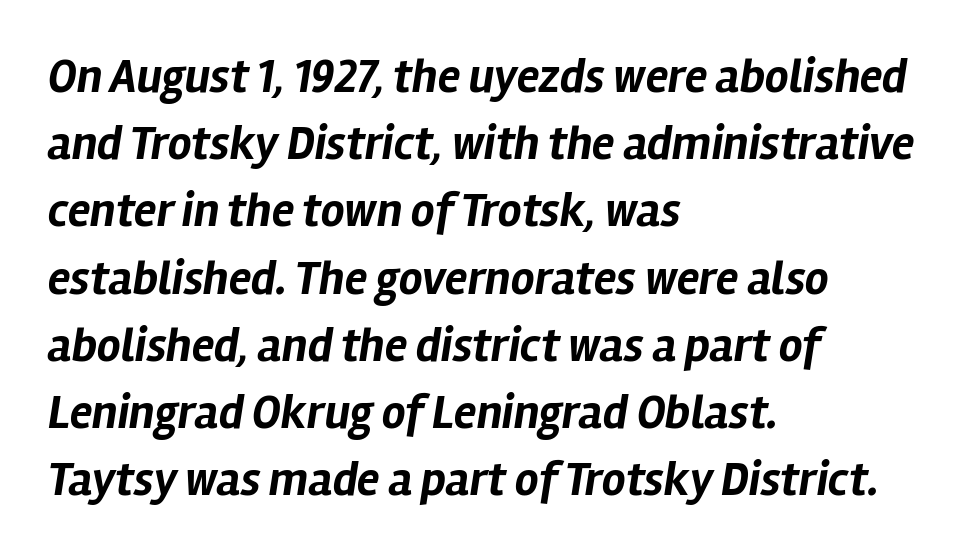
Q: Is the text bold? A: Yes.
Q: Is the text italic (slanted)? A: Yes, it leans right by about 12 degrees.
Q: Is the text underlined? A: No.
Q: How is the paragraph aligned? A: Left-aligned.
Q: Is the spacing between letters normal or unusually wide? A: Normal.
Q: Is the spacing between lines tight, normal or loose? A: Normal.
Q: Width (condensed, normal, or wide)? A: Normal.
Q: Stroke contrast? A: Low.
Q: x-height? A: Medium.
Q: Monospaced? A: No.
